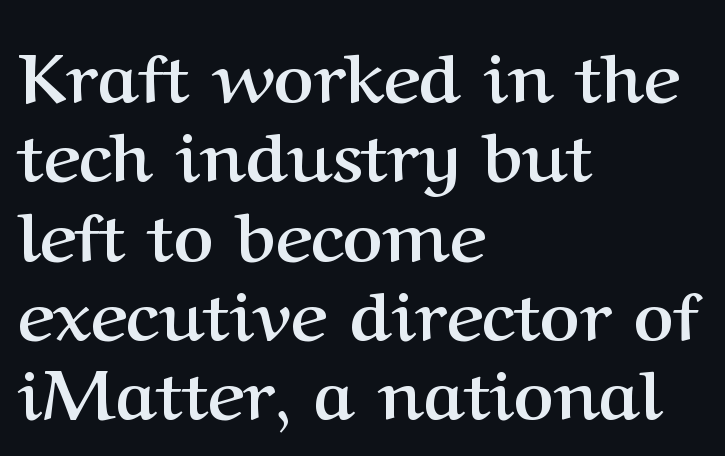
The image shows 69 px semibold serif type, upright; set left-aligned, tight line spacing (1.15x), normal letter spacing, not underlined; medium stroke contrast and a medium x-height.
